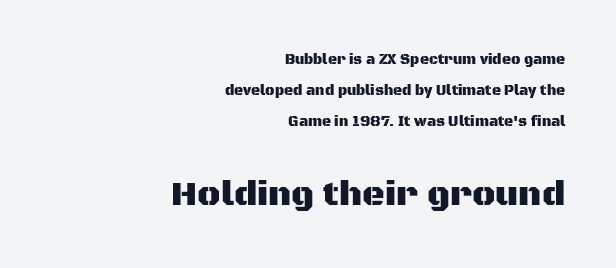
{"serif": "no", "italic": "no", "width": "normal", "stroke_contrast": "medium", "x_height": "large", "monospaced": "no", "underline": "no", "align": "right", "line_spacing": "loose", "line_spacing_ratio": 2.23, "letter_spacing": "normal", "letter_spacing_em": 0.0, "larger_block": "second", "size_ratio": 2.5, "glyph_px": 35}
